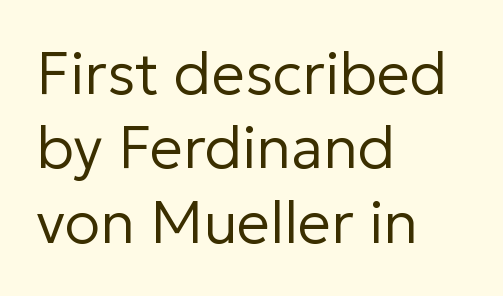
Nope, no serifs anywhere on these letters. Horizontal bands of white between lines are of average thickness. Is this a heavy cut? Hardly; it is regular or lighter. These lines keep a tight, regular rhythm from letter to letter. Do the characters align in a grid? No, the font is proportional. Notice how the passage keeps a crisp vertical edge on the left only.
